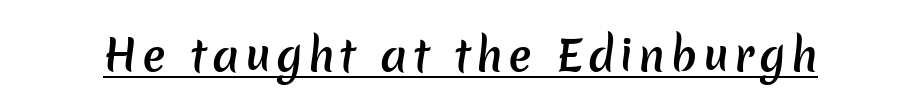
Spacing verdict: proportional, widths tailored to each character. A fair bit of extra ink — the face is semibold, not bold. What decoration does the sample have? An underline. Are there feet on the stems? There aren't — it's a sans.
